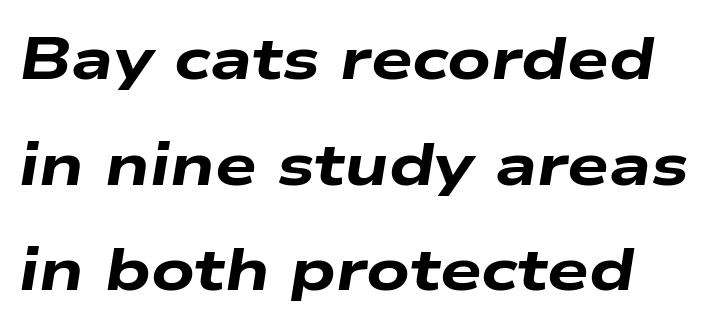
The characters look thick and weighty, a clear bold. Note the varied advance widths — an 'i' is clearly narrower than an 'm'. The rendering anchors every line to the left-hand side. The letters are slanted; this is an italic face.
